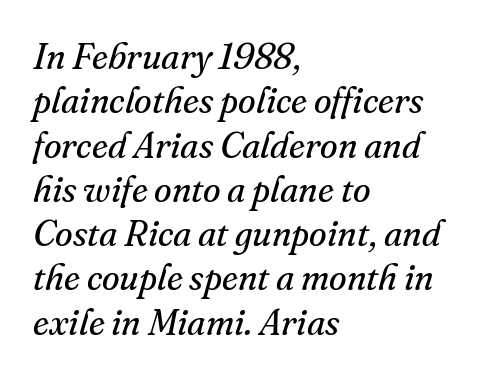
The image shows 36 px regular-weight serif type, italic (leaning right); set left-aligned, line spacing 1.23x, normal letter spacing, not underlined; medium stroke contrast and a small x-height.
